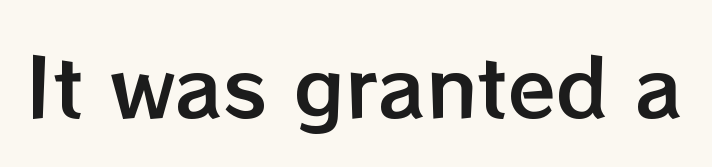
{"italic": "no", "width": "normal", "stroke_contrast": "low", "x_height": "medium", "monospaced": "no", "underline": "no", "letter_spacing": "normal", "letter_spacing_em": 0.0, "glyph_px": 79}
